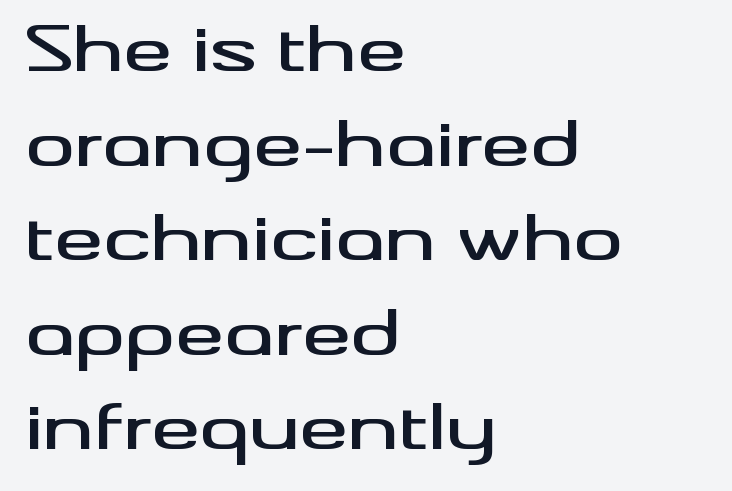
Observe the absence of serifs on each vertical stroke in this sample. The face used here is proportionally spaced, like ordinary book or web type. Normally led — the rows are evenly, conventionally spaced. Nobody touched the tracking dial on this one. Every row of glyphs begins at an identical x-position on the left.
